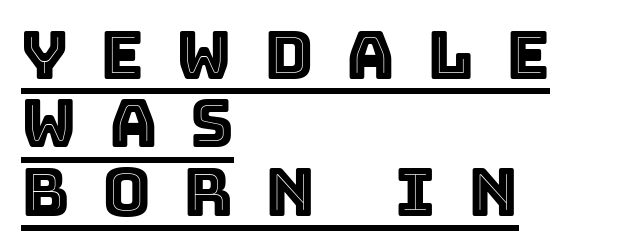
{"italic": "no", "width": "normal", "x_height": "large", "monospaced": "no", "underline": "yes", "align": "left", "line_spacing": "tight", "line_spacing_ratio": 1.02, "letter_spacing": "wide", "letter_spacing_em": 0.48, "glyph_px": 67}
